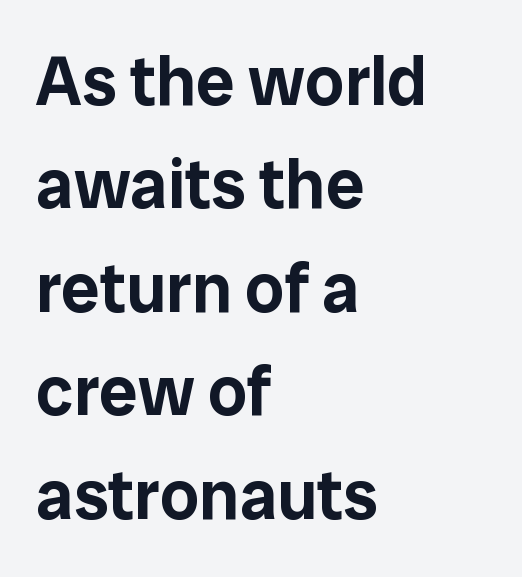
The image shows 69 px sans-serif type, upright; set left-aligned, normal line spacing (1.5x), normal letter spacing, not underlined; low stroke contrast and a medium x-height.
